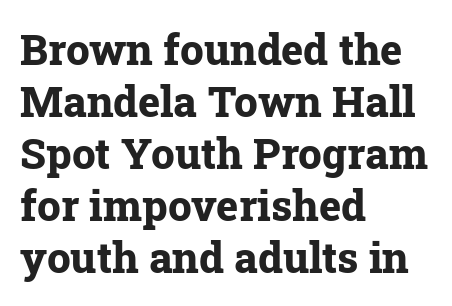
Q: Is the text bold? A: Yes.
Q: Is the text italic (slanted)? A: No, it is upright.
Q: Is the typeface a serif or a sans-serif typeface? A: Serif.
Q: Is the text underlined? A: No.
Q: How is the paragraph aligned? A: Left-aligned.
Q: Is the spacing between letters normal or unusually wide? A: Normal.
Q: Width (condensed, normal, or wide)? A: Normal.
Q: Stroke contrast? A: Low.
Q: x-height? A: Medium.
Q: Monospaced? A: No.
